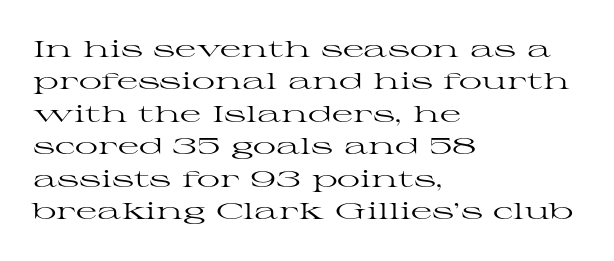
The image shows 23 px text type, upright; set left-aligned, normal line spacing (1.41x), normal letter spacing, not underlined.
